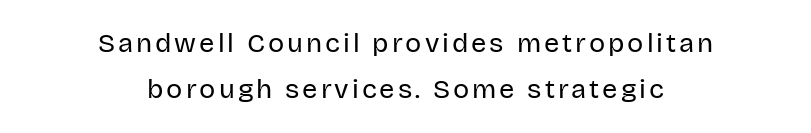
The image shows 27 px text type, upright; set centered, line spacing 1.71x, not underlined.
